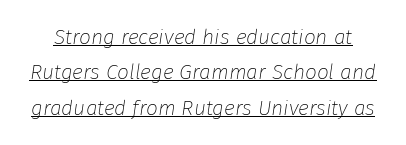
{"italic": "yes", "lean": "right", "slant_degrees": 8, "bold": "no", "underline": "yes", "line_spacing": "normal", "line_spacing_ratio": 1.68, "letter_spacing": "normal", "letter_spacing_em": 0.0, "glyph_px": 21}
